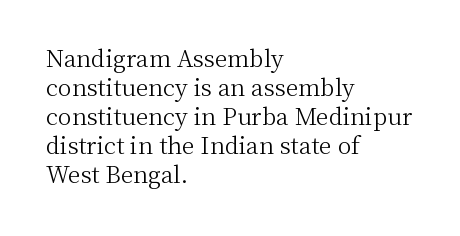
The image shows 23 px text type, upright; set left-aligned, normal line spacing (1.26x), normal letter spacing, not underlined.
